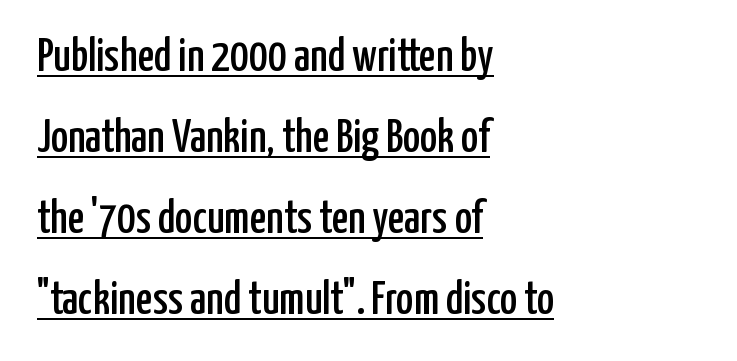
{"serif": "no", "italic": "no", "width": "condensed", "stroke_contrast": "low", "x_height": "medium", "monospaced": "no", "underline": "yes", "align": "left", "line_spacing_ratio": 1.76, "letter_spacing": "normal", "letter_spacing_em": 0.0, "glyph_px": 46}
